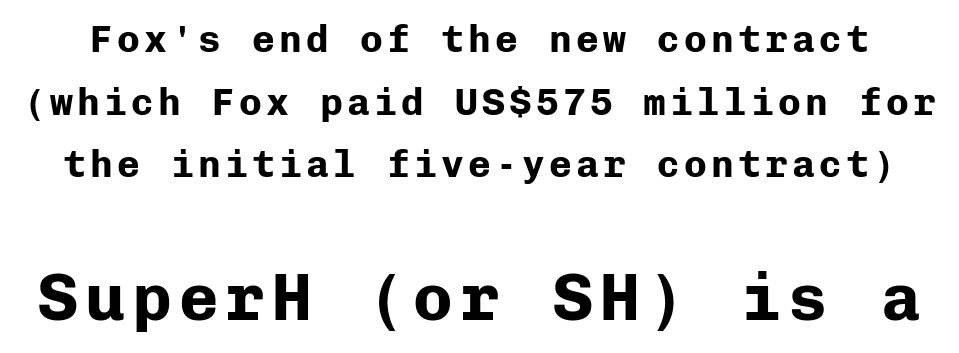
The image shows 66 px bold sans-serif type, upright, monospaced; set normal line spacing (1.65x), not underlined; the second (bottom) block is 1.74x larger; low stroke contrast and a medium x-height.
